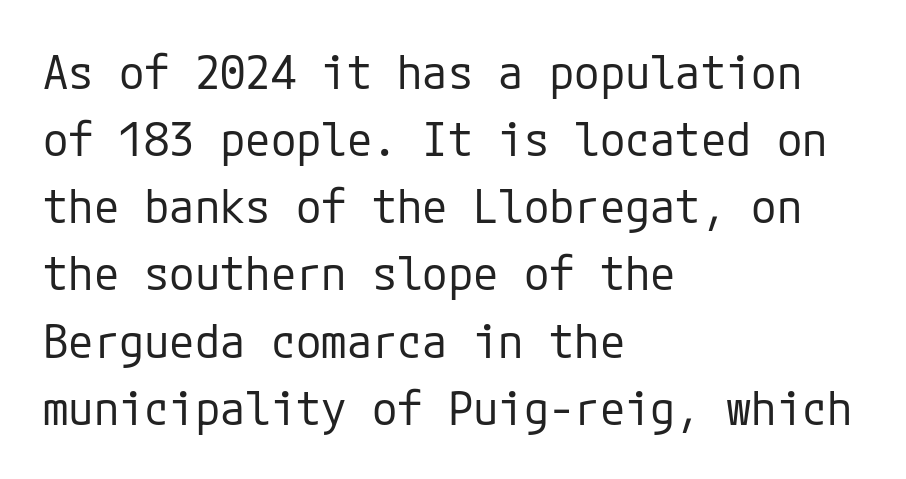
Stem width sits at or under what a default text font uses. Grotesque or geometric, the face here clearly has no serifs. You could call the tracking neutral — neither tight nor loose. No italicization has been applied; the sample stays upright. Compared with a centered layout, this one pins lines to the left instead.
